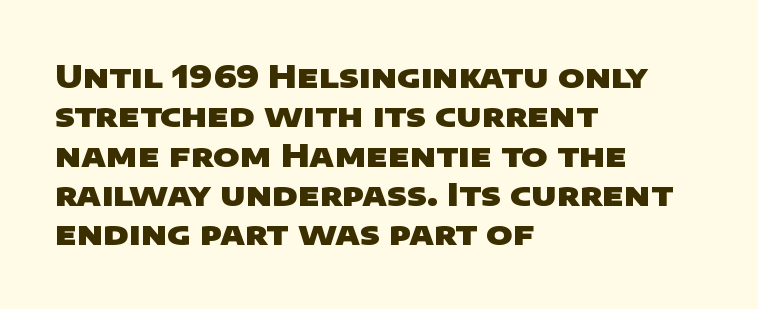
The image shows 32 px heavy, wide sans-serif type; set left-aligned, line spacing 1.23x, normal letter spacing, not underlined; low stroke contrast and a large x-height.
